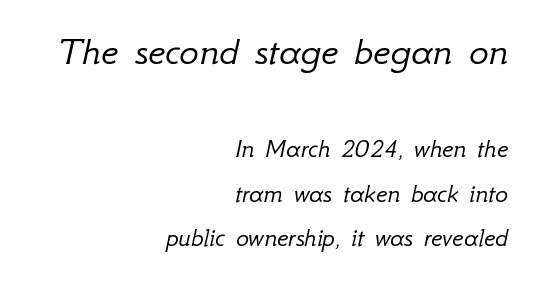
Q: Is the text bold? A: No.
Q: Is the text italic (slanted)? A: Yes, it leans right by about 12 degrees.
Q: Is the text underlined? A: No.
Q: How is the paragraph aligned? A: Right-aligned.
Q: Is the spacing between letters normal or unusually wide? A: Normal.
Q: Is the spacing between lines tight, normal or loose? A: Normal.
Q: Which block of text is set in a larger size, the first (top) or the second (bottom)? A: The first (top) one.
Q: Width (condensed, normal, or wide)? A: Normal.
Q: Stroke contrast? A: Low.
Q: x-height? A: Small.
Q: Monospaced? A: No.
